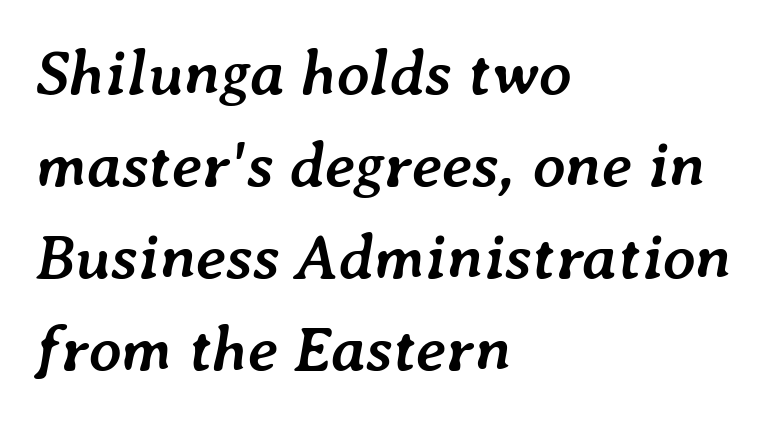
Q: Is the text bold? A: Yes.
Q: Is the text italic (slanted)? A: Yes, it leans right by about 7 degrees.
Q: Is the text underlined? A: No.
Q: How is the paragraph aligned? A: Left-aligned.
Q: Is the spacing between letters normal or unusually wide? A: Normal.
Q: Is the spacing between lines tight, normal or loose? A: Normal.
Q: Width (condensed, normal, or wide)? A: Normal.
Q: Stroke contrast? A: Low.
Q: x-height? A: Medium.
Q: Monospaced? A: No.
